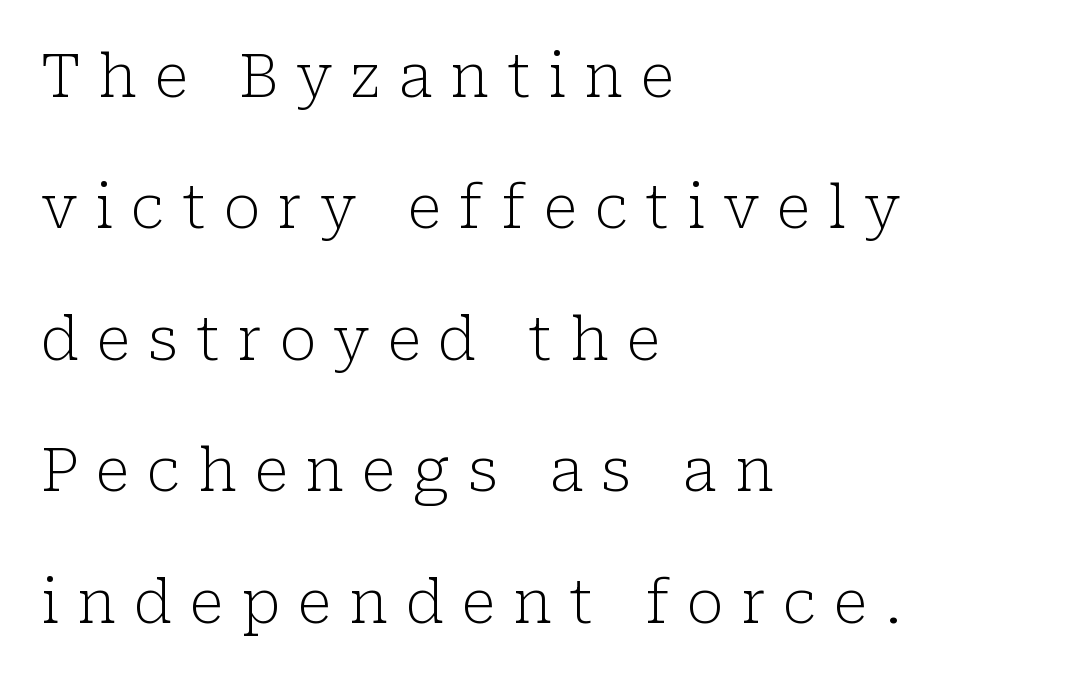
{"serif": "yes", "italic": "no", "bold": "no", "weight": "light", "width": "normal", "stroke_contrast": "low", "x_height": "medium", "monospaced": "no", "underline": "no", "align": "left", "line_spacing": "loose", "line_spacing_ratio": 2.19, "letter_spacing": "wide", "letter_spacing_em": 0.3, "glyph_px": 60}
